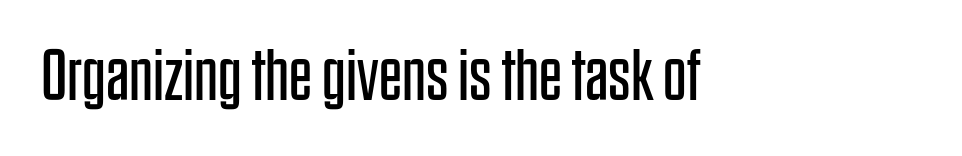
Q: Is the text bold? A: No.
Q: Is the text italic (slanted)? A: No, it is upright.
Q: Is the typeface a serif or a sans-serif typeface? A: Sans-serif.
Q: Is the text underlined? A: No.
Q: How is the paragraph aligned? A: Left-aligned.
Q: Is the spacing between letters normal or unusually wide? A: Normal.
Q: Width (condensed, normal, or wide)? A: Condensed.
Q: Stroke contrast? A: Low.
Q: x-height? A: Large.
Q: Monospaced? A: No.
